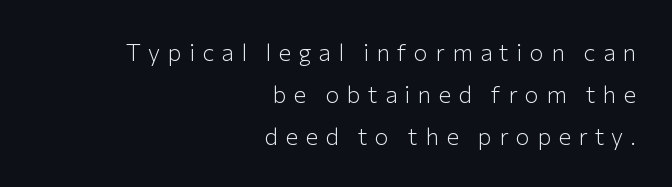
The baseline area is clear. The characters are drawn with everyday or finer stroke widths. These lines stack with their right ends in a neat column. Unlike italic type, these characters show no tilt at all.
